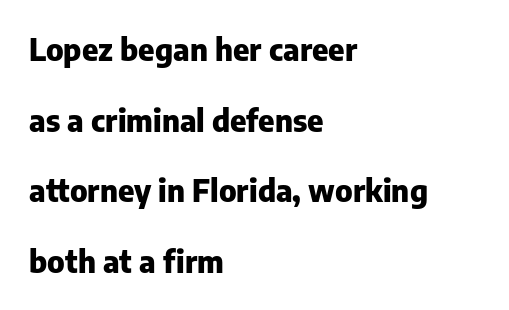
Q: Is the text bold? A: Yes.
Q: Is the text italic (slanted)? A: No, it is upright.
Q: Is the typeface a serif or a sans-serif typeface? A: Sans-serif.
Q: Is the text underlined? A: No.
Q: How is the paragraph aligned? A: Left-aligned.
Q: Is the spacing between letters normal or unusually wide? A: Normal.
Q: Is the spacing between lines tight, normal or loose? A: Loose.
Q: Width (condensed, normal, or wide)? A: Normal.
Q: Stroke contrast? A: Low.
Q: x-height? A: Medium.
Q: Monospaced? A: No.
